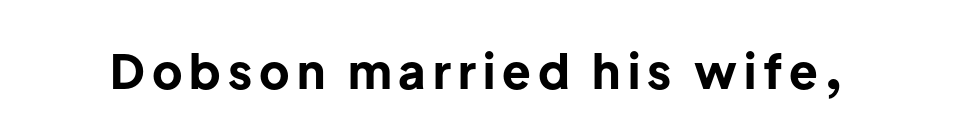
Q: Is the text bold? A: Yes.
Q: Is the text italic (slanted)? A: No, it is upright.
Q: Is the typeface a serif or a sans-serif typeface? A: Sans-serif.
Q: Is the text underlined? A: No.
Q: Width (condensed, normal, or wide)? A: Normal.
Q: Stroke contrast? A: Low.
Q: x-height? A: Medium.
Q: Monospaced? A: No.
